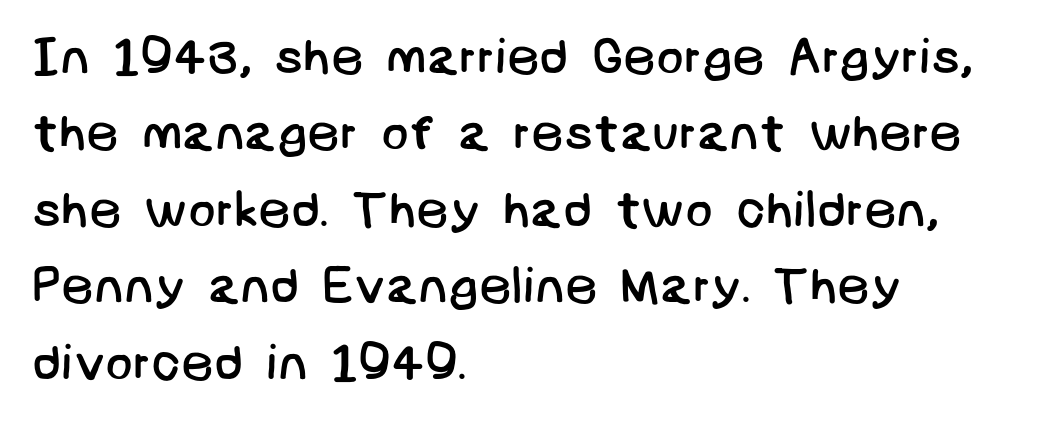
The image shows 51 px regular-weight sans-serif type; set left-aligned, normal line spacing (1.5x), normal letter spacing, not underlined; low stroke contrast and a large x-height.
